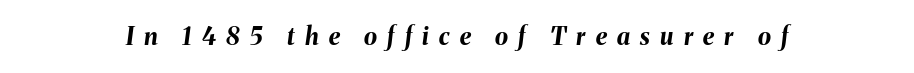
Q: Is the text bold? A: Yes.
Q: Is the text italic (slanted)? A: Yes, it leans right by about 8 degrees.
Q: Is the text underlined? A: No.
Q: Is the spacing between letters normal or unusually wide? A: Unusually wide.
